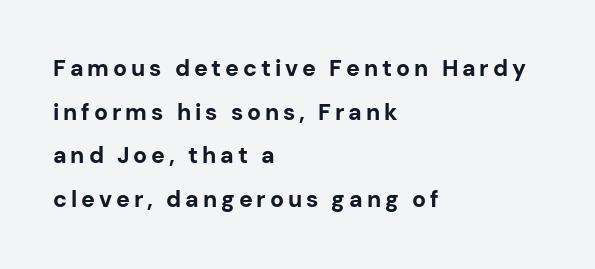
{"italic": "no", "bold": "yes", "underline": "no", "align": "left", "line_spacing": "loose", "line_spacing_ratio": 1.9, "glyph_px": 23}
